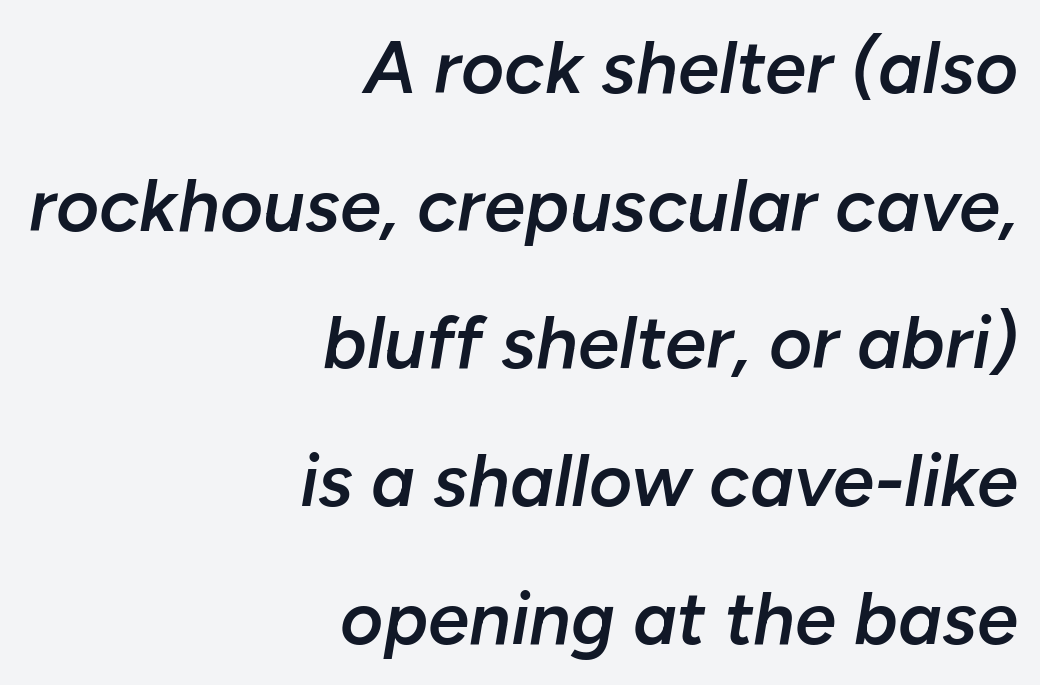
Compared with typical body copy, the letter spacing here is the same. These lines stack with their right ends in a neat column. A typesetter would call this proportional, since set widths differ per character. Yep, that's italic — everything's leaning. How heavy is the stroke? Medium-heavy — a semibold, shy of bold. The area under the type is left untouched.
